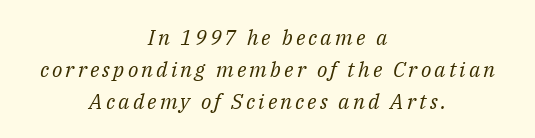
{"italic": "yes", "lean": "right", "slant_degrees": 14, "bold": "no", "underline": "no", "align": "center", "line_spacing": "normal", "line_spacing_ratio": 1.52, "glyph_px": 21}
